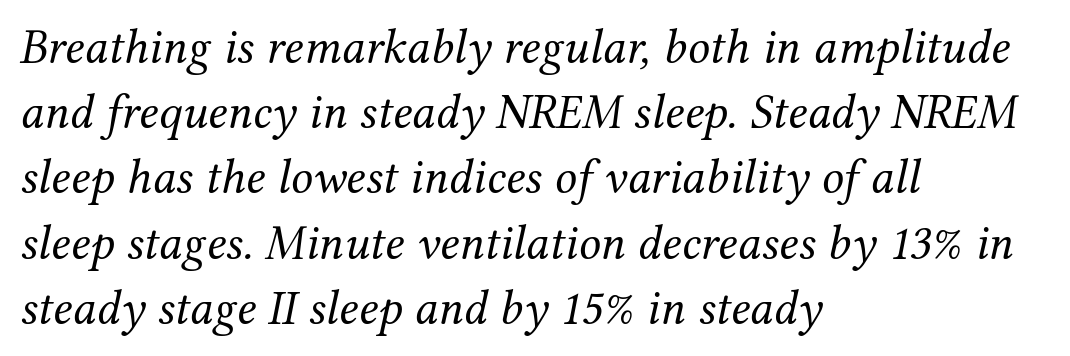
The image shows 49 px regular-weight serif type, italic (leaning right); set left-aligned, normal line spacing (1.33x), normal letter spacing, not underlined; medium stroke contrast and a medium x-height.
